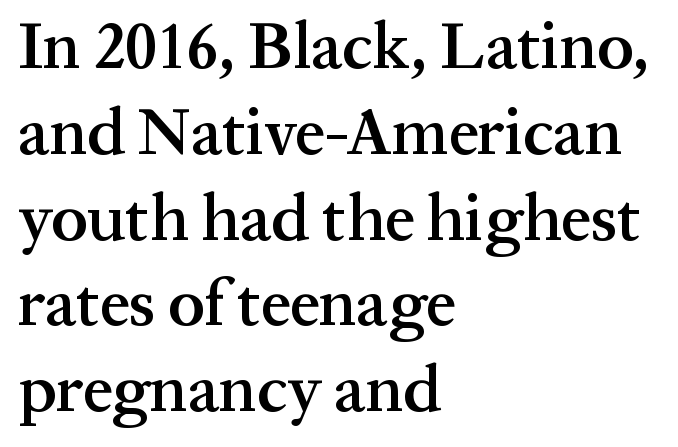
Has an underline been added? It has not. Observe the serifs anchoring each vertical stroke in this sample. Weight check: semibold — heavier than regular, not quite bold. Nothing unusual about the tracking: characters are spaced as the font intends.
